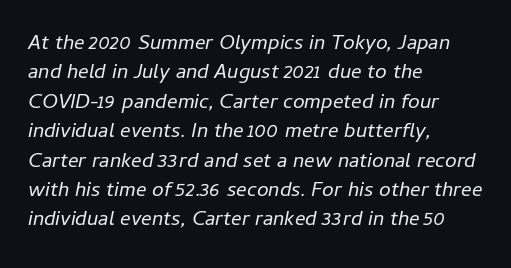
Caption: standard tracking, unaltered. Notice how the passage keeps a crisp vertical edge on the left only. Underlining? Definitely not there. Quick note: italic. Stems here are at most as thick as an everyday book face.
